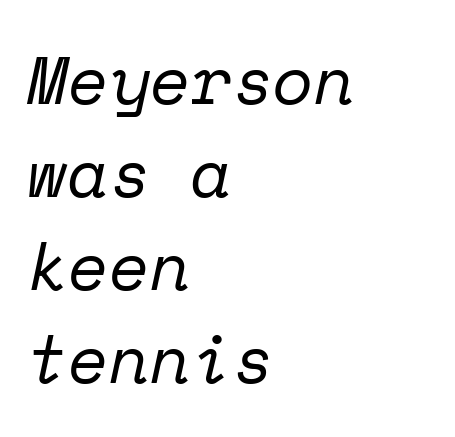
Q: Is the text bold? A: No.
Q: Is the text italic (slanted)? A: Yes, it leans right by about 12 degrees.
Q: Is the typeface a serif or a sans-serif typeface? A: Serif.
Q: Is the text underlined? A: No.
Q: How is the paragraph aligned? A: Left-aligned.
Q: Is the spacing between letters normal or unusually wide? A: Normal.
Q: Is the spacing between lines tight, normal or loose? A: Normal.
Q: Width (condensed, normal, or wide)? A: Normal.
Q: Stroke contrast? A: Low.
Q: x-height? A: Medium.
Q: Monospaced? A: Yes.
